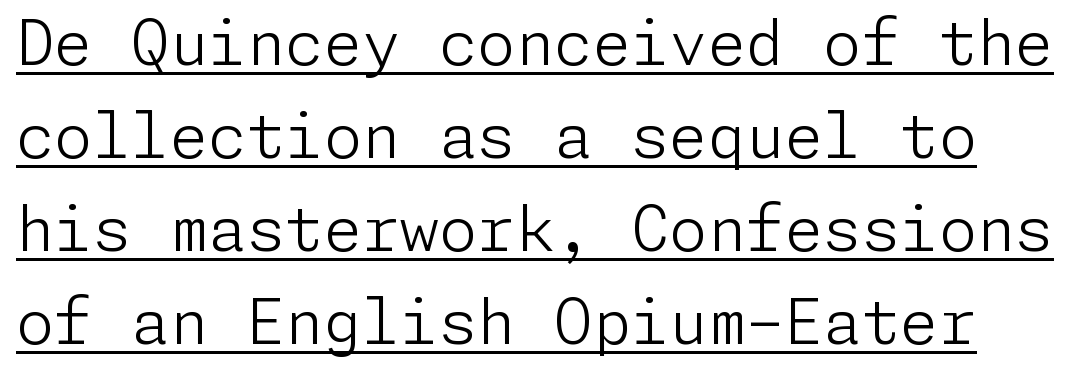
Q: Is the text bold? A: No.
Q: Is the text italic (slanted)? A: No, it is upright.
Q: Is the typeface a serif or a sans-serif typeface? A: Sans-serif.
Q: Is the text underlined? A: Yes.
Q: Is the spacing between letters normal or unusually wide? A: Normal.
Q: Is the spacing between lines tight, normal or loose? A: Normal.
Q: Width (condensed, normal, or wide)? A: Normal.
Q: Stroke contrast? A: Low.
Q: x-height? A: Medium.
